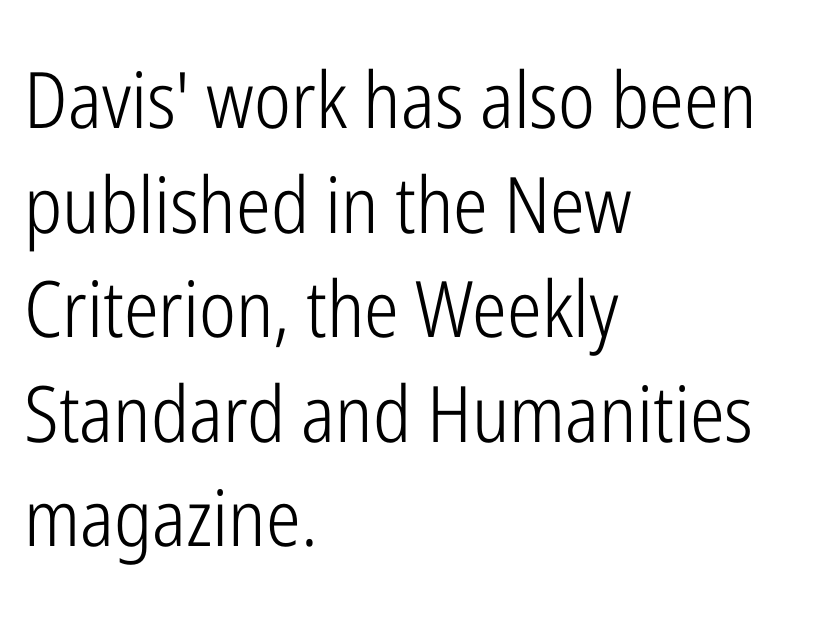
The image shows 78 px light, condensed sans-serif type, upright; set left-aligned, normal line spacing (1.34x), normal letter spacing, not underlined; low stroke contrast and a medium x-height.
